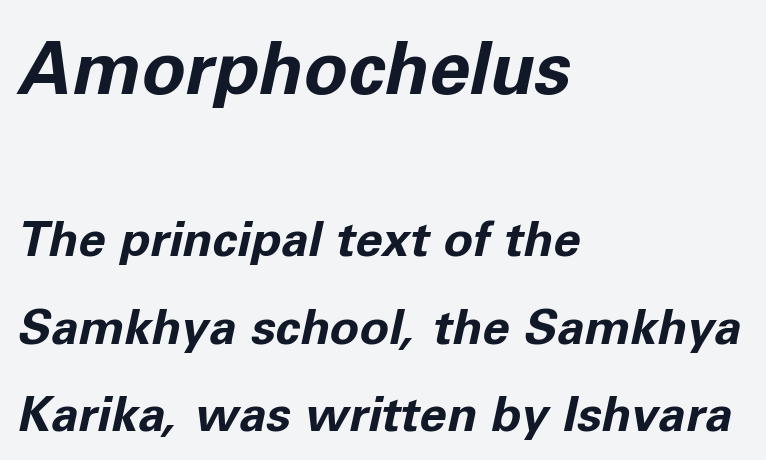
The image shows 73 px bold type, italic (leaning right); set left-aligned, line spacing 1.78x, normal letter spacing, not underlined; the first (top) block is 1.49x larger; low stroke contrast and a medium x-height.
